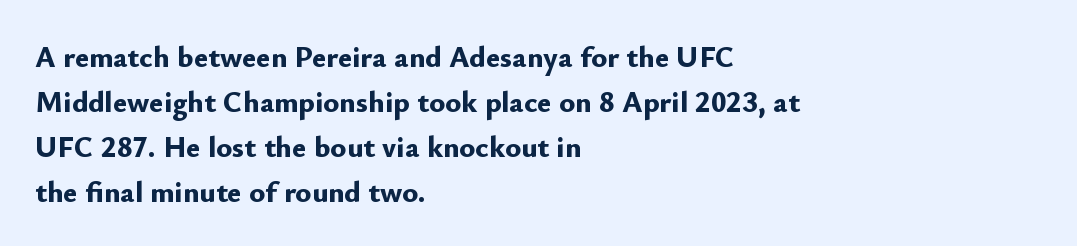
The image shows 30 px bold sans-serif type, upright; set left-aligned, normal line spacing (1.5x), normal letter spacing, not underlined; low stroke contrast and a small x-height.
